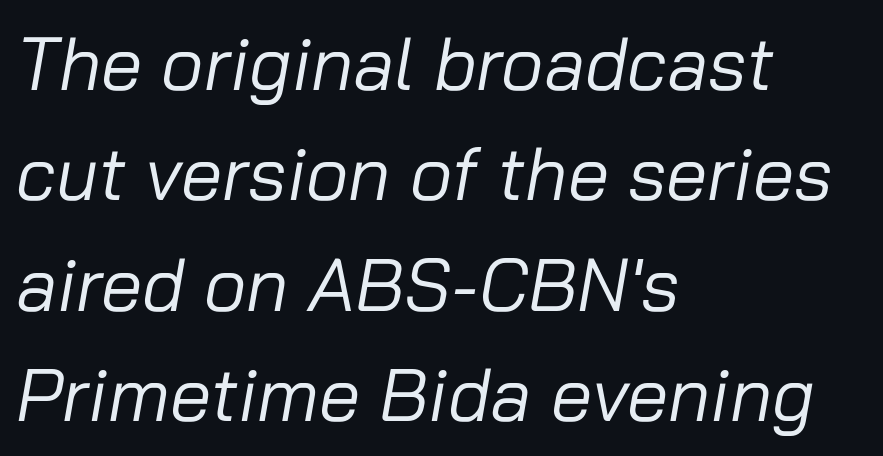
Students, note that the glyphs here touch the page at normal intervals. Counters stay open thanks to moderate or lighter strokes. Italic: yes, the glyphs are oblique. The lines sit at an ordinary, default distance from one another. Looks like regular typesetting: each glyph gets only the width it needs. Left-aligned paragraph, ragged on the right.
